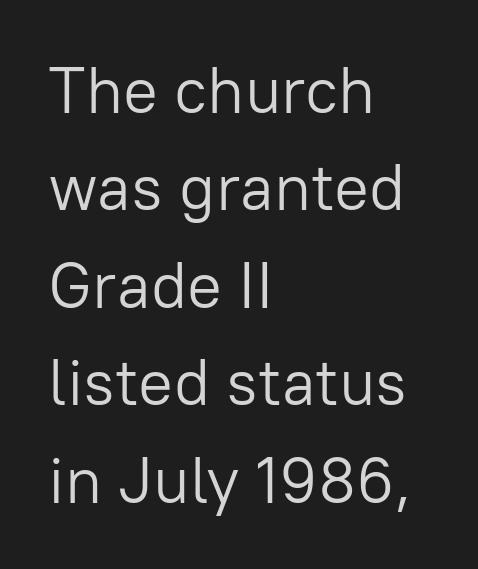
Q: Is the text bold? A: No.
Q: Is the text italic (slanted)? A: No, it is upright.
Q: Is the typeface a serif or a sans-serif typeface? A: Sans-serif.
Q: Is the text underlined? A: No.
Q: How is the paragraph aligned? A: Left-aligned.
Q: Is the spacing between letters normal or unusually wide? A: Normal.
Q: Is the spacing between lines tight, normal or loose? A: Normal.
Q: Width (condensed, normal, or wide)? A: Normal.
Q: Stroke contrast? A: Low.
Q: x-height? A: Medium.
Q: Monospaced? A: No.
